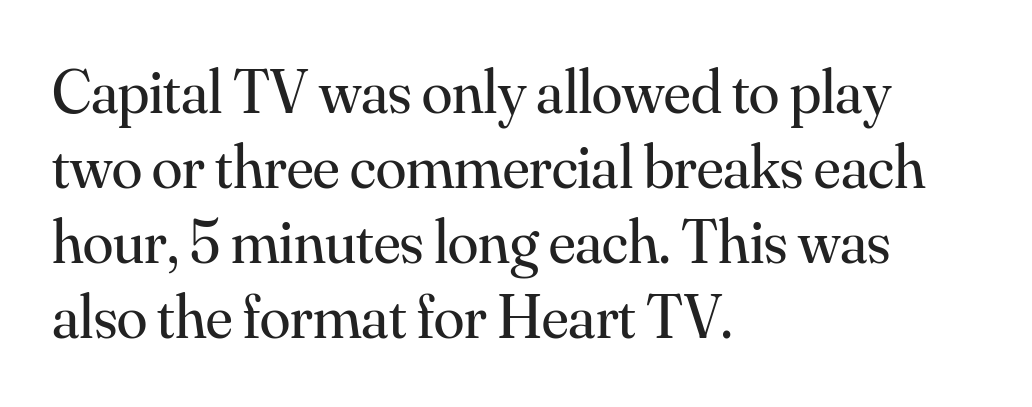
{"serif": "yes", "italic": "no", "bold": "no", "weight": "regular", "width": "normal", "stroke_contrast": "medium", "x_height": "small", "monospaced": "no", "underline": "no", "align": "left", "line_spacing_ratio": 1.21, "letter_spacing": "normal", "letter_spacing_em": 0.0, "glyph_px": 62}
